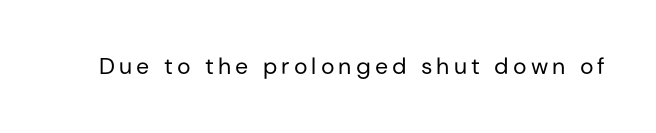
{"italic": "no", "bold": "no", "underline": "no", "glyph_px": 23}
